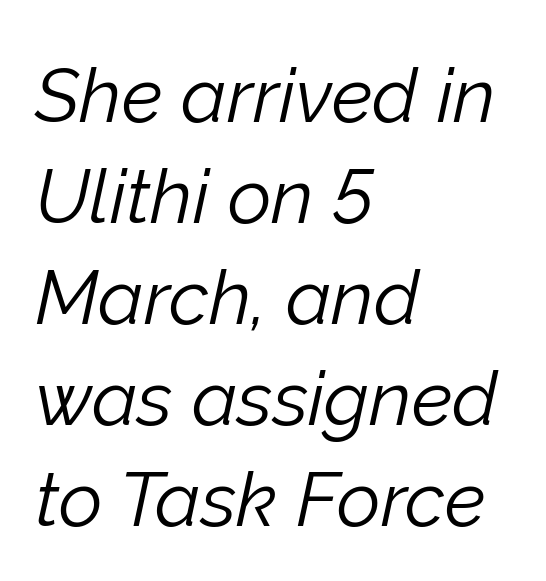
The image shows 76 px light type, italic (leaning right); set left-aligned, normal line spacing (1.33x), normal letter spacing, not underlined; low stroke contrast and a medium x-height.
